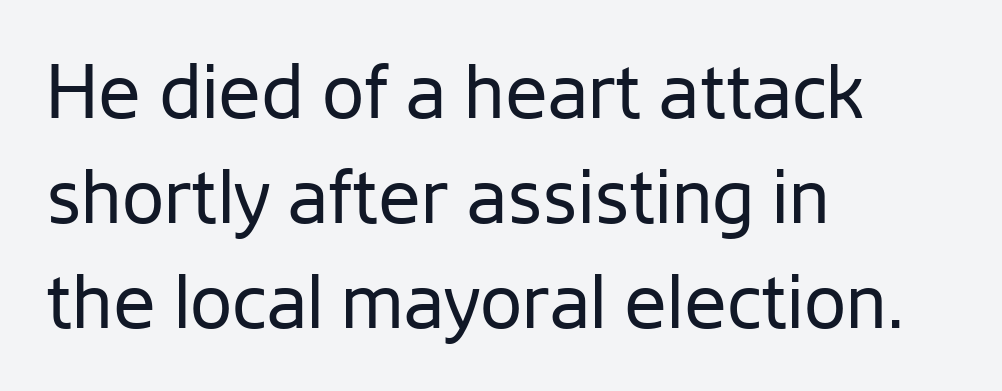
The image shows 76 px regular-weight sans-serif type, upright; set left-aligned, normal line spacing (1.38x), normal letter spacing, not underlined; low stroke contrast and a medium x-height.
